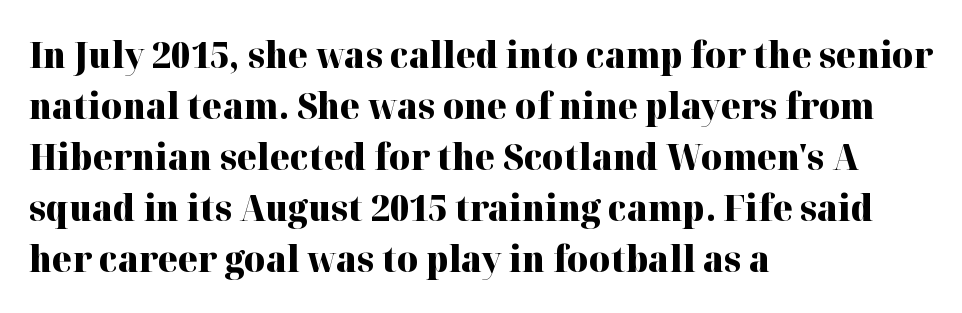
The image shows 36 px heavy serif type, upright; set left-aligned, normal line spacing (1.42x), normal letter spacing, not underlined; high stroke contrast and a medium x-height.
